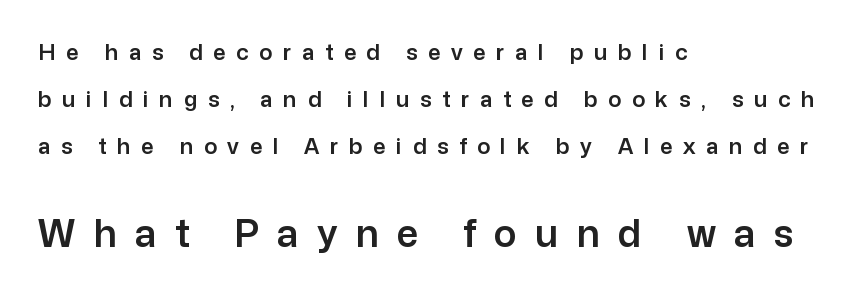
Posture: vertical. Horizontal alignment here is leftward, the default for most running prose. Has an underline been added? It has not. Small over large — that's the arrangement of the two blocks here.
